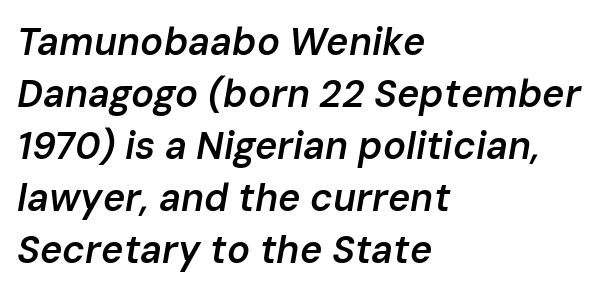
Check the space under the baseline: it is left empty. Stroke thickness is moderately raised; the sample reads as semibold. Characters are canted at an angle relative to the baseline's perpendicular. Each line starts at the same left margin while the right side varies. There is no visible air inserted between adjacent glyphs. Think of a printed novel: that variable character pitch is what you see here.
